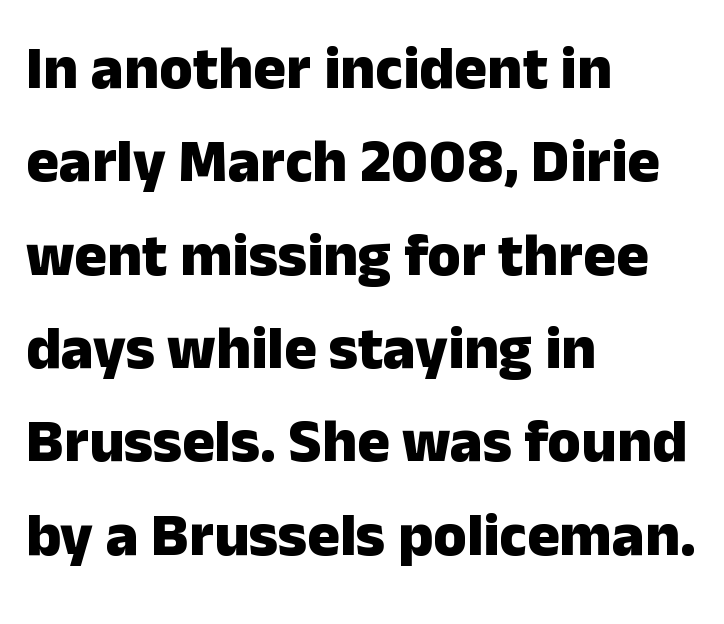
The image shows 61 px heavy sans-serif type, upright; set left-aligned, normal line spacing (1.53x), normal letter spacing, not underlined; low stroke contrast and a medium x-height.
